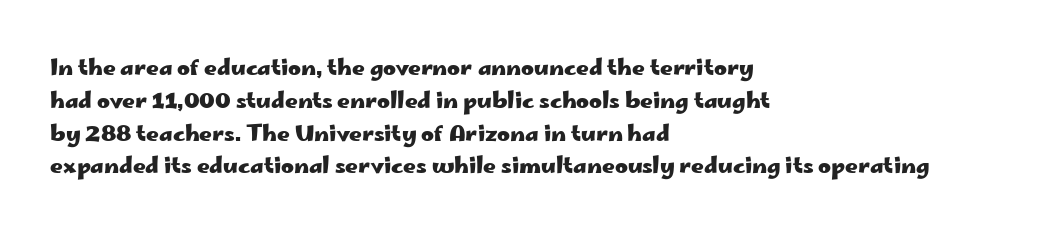
Q: Is the text bold? A: Yes.
Q: Is the text italic (slanted)? A: No, it is upright.
Q: Is the text underlined? A: No.
Q: How is the paragraph aligned? A: Left-aligned.
Q: Is the spacing between letters normal or unusually wide? A: Normal.
Q: Is the spacing between lines tight, normal or loose? A: Normal.
